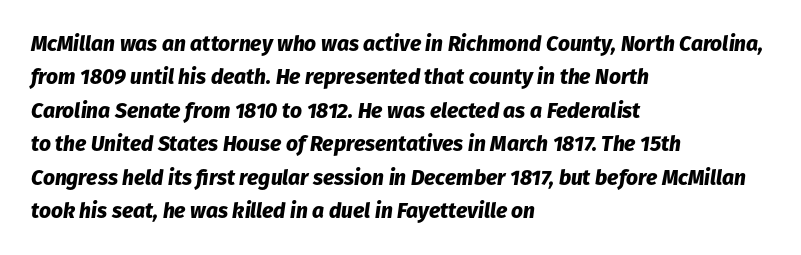
{"italic": "yes", "lean": "right", "slant_degrees": 8, "bold": "yes", "underline": "no", "align": "left", "line_spacing": "normal", "line_spacing_ratio": 1.59, "letter_spacing": "normal", "letter_spacing_em": 0.0, "glyph_px": 21}
